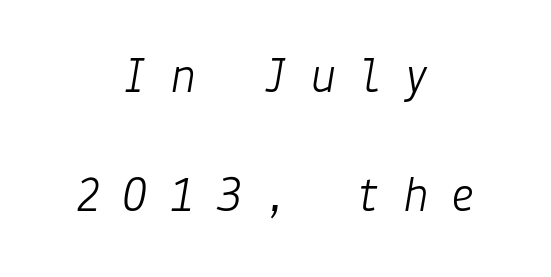
Q: Is the text bold? A: No.
Q: Is the text italic (slanted)? A: Yes, it leans right by about 9 degrees.
Q: Is the text underlined? A: No.
Q: How is the paragraph aligned? A: Centered.
Q: Is the spacing between letters normal or unusually wide? A: Unusually wide.
Q: Is the spacing between lines tight, normal or loose? A: Loose.
Q: Width (condensed, normal, or wide)? A: Normal.
Q: Stroke contrast? A: Low.
Q: x-height? A: Medium.
